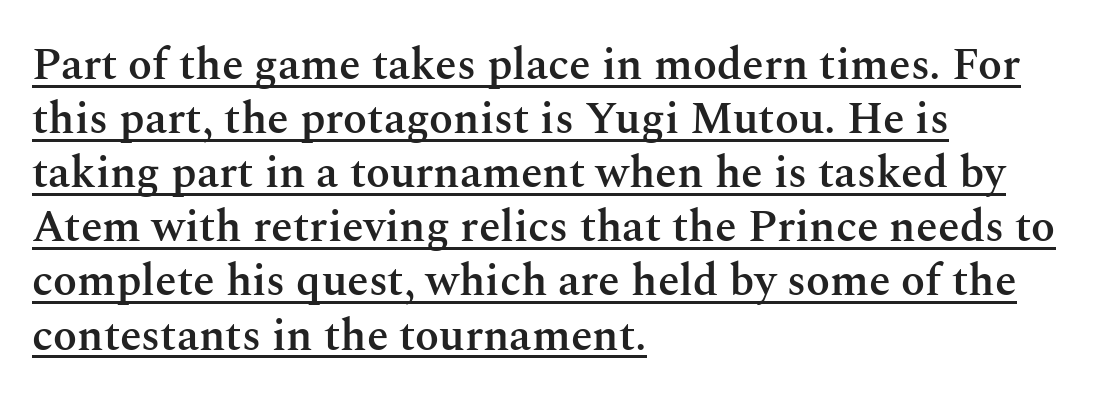
{"serif": "yes", "italic": "no", "bold": "semi", "weight": "semibold", "width": "normal", "stroke_contrast": "medium", "x_height": "medium", "monospaced": "no", "underline": "yes", "align": "left", "line_spacing_ratio": 1.23, "letter_spacing": "normal", "letter_spacing_em": 0.0, "glyph_px": 44}
